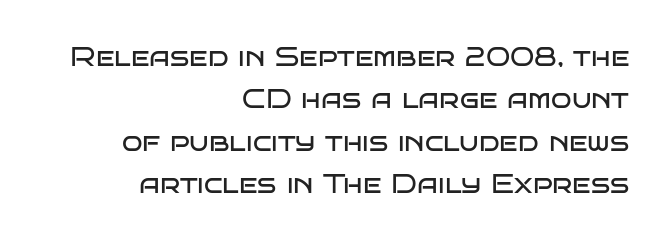
On a weight scale, this lands at 450 or below. Rule under the text: the space is simply empty. How would I describe the line gaps? Plain and ordinary. The type is set solid horizontally, with unmodified tracking. Reading down the block, your eye finds every line finishing at a fixed right position.
